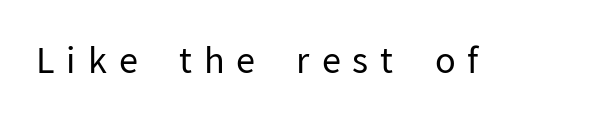
{"serif": "no", "italic": "no", "bold": "no", "weight": "regular", "width": "normal", "stroke_contrast": "low", "x_height": "medium", "monospaced": "no", "underline": "no", "letter_spacing": "wide", "letter_spacing_em": 0.34, "glyph_px": 35}
